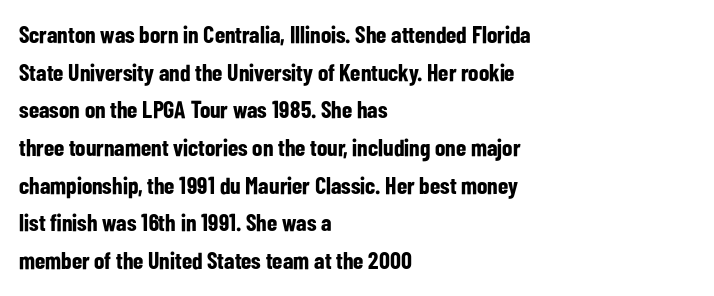
{"italic": "no", "bold": "yes", "underline": "no", "align": "left", "line_spacing": "normal", "line_spacing_ratio": 1.57, "letter_spacing": "normal", "letter_spacing_em": 0.0, "glyph_px": 24}
